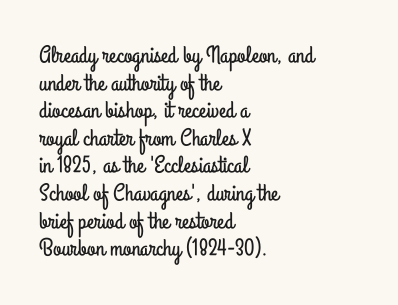
The image shows 24 px text type, upright; set left-aligned, tight line spacing (1.15x), normal letter spacing, not underlined.
